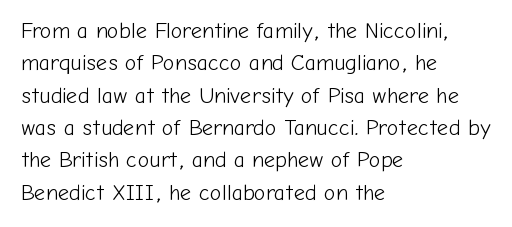
The image shows 22 px text type, upright; set left-aligned, normal line spacing (1.47x), normal letter spacing, not underlined.
